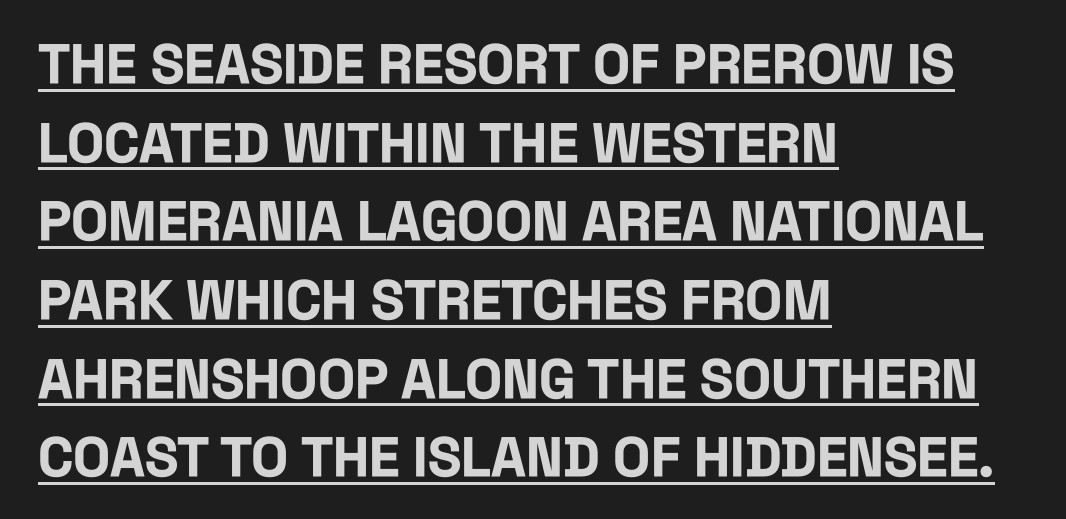
A typesetter would call this proportional, since set widths differ per character. The passage shown is underscored from start to finish. Vertical spacing — default. Chunky letters — that's bold for sure. The designer went with a sans here, leaving each stem footless.
